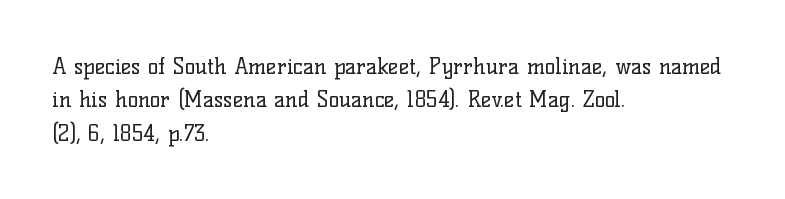
Summary of vertical rhythm: regular, with standard interline spacing. No extra ink here — the face is not bold. Quick note: not italic, upright. Horizontal alignment here is leftward, the default for most running prose.
